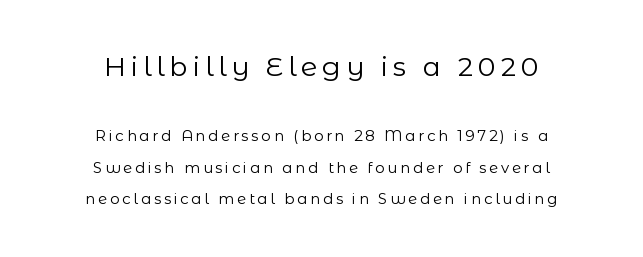
The image shows 27 px text type, upright; set centered, loose line spacing (2.07x), not underlined; the first (top) block is 1.8x larger.
